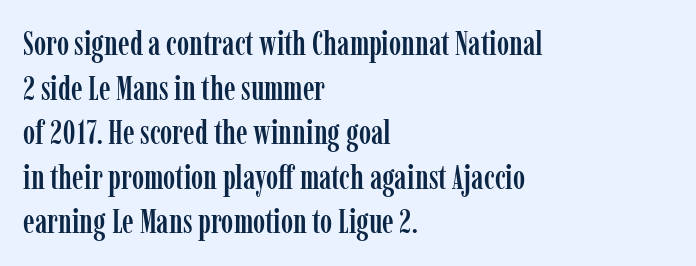
Q: Is the text italic (slanted)? A: No, it is upright.
Q: Is the typeface a serif or a sans-serif typeface? A: Serif.
Q: Is the text underlined? A: No.
Q: How is the paragraph aligned? A: Left-aligned.
Q: Is the spacing between letters normal or unusually wide? A: Normal.
Q: Is the spacing between lines tight, normal or loose? A: Normal.
Q: Width (condensed, normal, or wide)? A: Condensed.
Q: Stroke contrast? A: Low.
Q: x-height? A: Medium.
Q: Monospaced? A: No.
